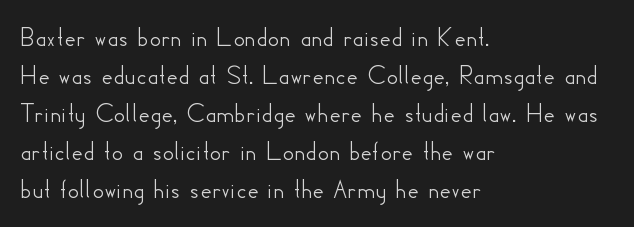
These lines are rendered in a variable-pitch font. When letters stand straight like this, we call the style roman or upright. The gaps between neighbouring characters are ordinary and unremarkable. The lines in this sample share a left origin and differ only in where they stop. Typographically, this falls in the sans-serif category. Line spacing here is normal.
